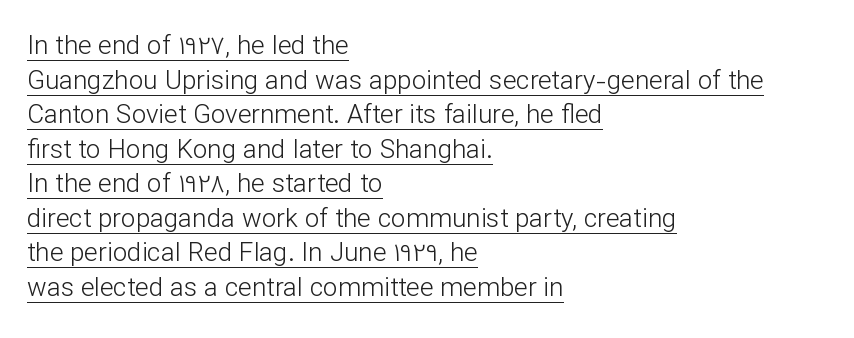
Characters follow at the spacing the type designer built in. Stroke mass is kept to a normal reading level or below. The rendering uses the underline text-decoration. Notice how descenders clear the ascenders below comfortably — that's standard leading.
